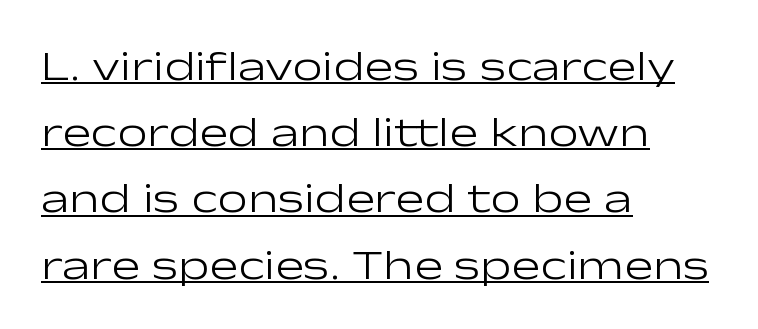
The image shows 43 px light, wide sans-serif type, upright; set left-aligned, normal line spacing (1.54x), normal letter spacing, underlined; low stroke contrast and a medium x-height.
